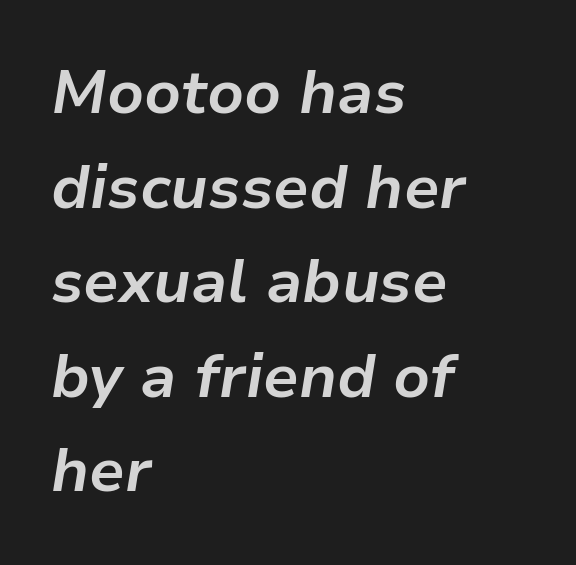
Q: Is the text bold? A: Yes.
Q: Is the text italic (slanted)? A: Yes, it leans right by about 9 degrees.
Q: Is the text underlined? A: No.
Q: How is the paragraph aligned? A: Left-aligned.
Q: Is the spacing between letters normal or unusually wide? A: Normal.
Q: Is the spacing between lines tight, normal or loose? A: Normal.
Q: Width (condensed, normal, or wide)? A: Normal.
Q: Stroke contrast? A: Low.
Q: x-height? A: Medium.
Q: Monospaced? A: No.
